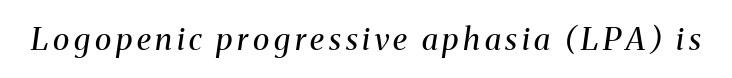
{"serif": "yes", "italic": "yes", "lean": "right", "slant_degrees": 8, "bold": "no", "weight": "regular", "width": "normal", "stroke_contrast": "medium", "x_height": "medium", "monospaced": "no", "underline": "no", "glyph_px": 31}
